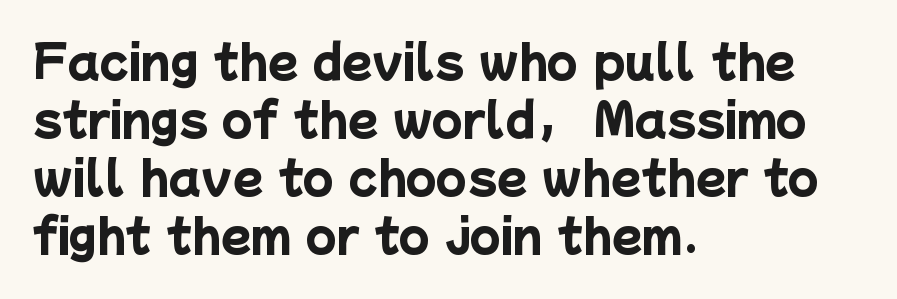
Q: Is the text bold? A: Yes.
Q: Is the typeface a serif or a sans-serif typeface? A: Sans-serif.
Q: Is the text underlined? A: No.
Q: How is the paragraph aligned? A: Left-aligned.
Q: Is the spacing between letters normal or unusually wide? A: Normal.
Q: Is the spacing between lines tight, normal or loose? A: Normal.
Q: Width (condensed, normal, or wide)? A: Normal.
Q: Stroke contrast? A: Low.
Q: x-height? A: Medium.
Q: Monospaced? A: No.
